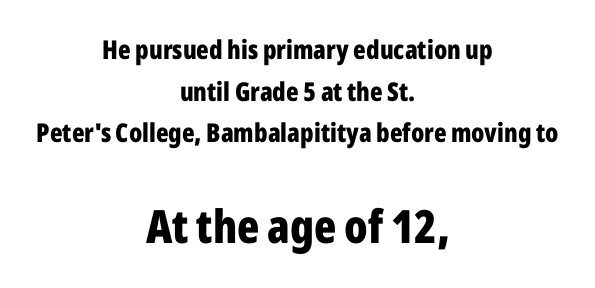
Proportional: the letters do not fall into vertical columns. Evenly set lines give the paragraph a standard silhouette. In terms of posture, this sample is upright. These lines stack symmetrically, like a column narrowing and widening about its center.
